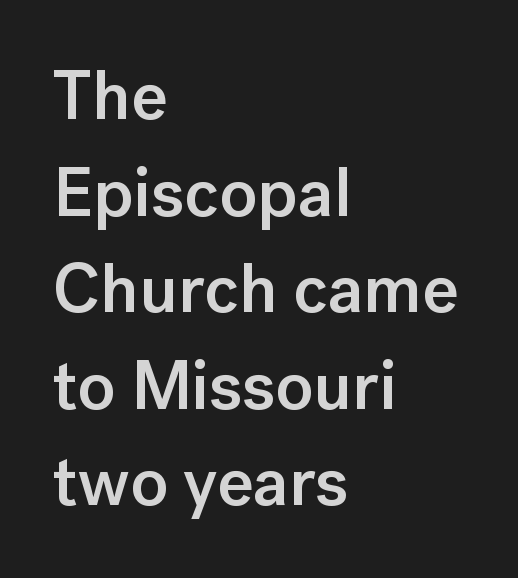
All the whitespace from short lines collects on the right. The letters advance in unequal steps, a hallmark of proportional type. Descender tails drop into unmarked territory. Font category for this specimen: sans-serif.
